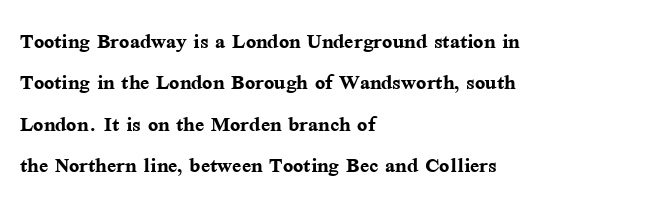
The image shows 27 px bold type, upright; set left-aligned, normal line spacing (1.53x), normal letter spacing, not underlined.
